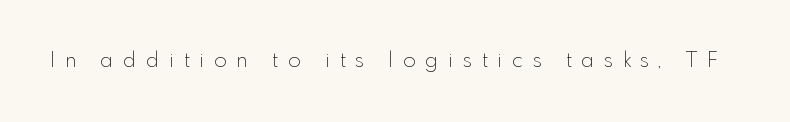
Q: Is the text bold? A: No.
Q: Is the text italic (slanted)? A: No, it is upright.
Q: Is the text underlined? A: No.
Q: Is the spacing between letters normal or unusually wide? A: Unusually wide.
